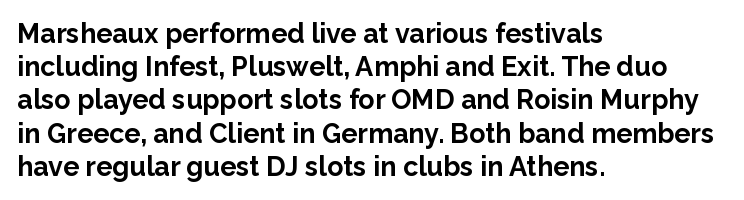
{"italic": "no", "bold": "yes", "underline": "no", "align": "left", "line_spacing_ratio": 1.23, "letter_spacing": "normal", "letter_spacing_em": 0.0, "glyph_px": 27}
